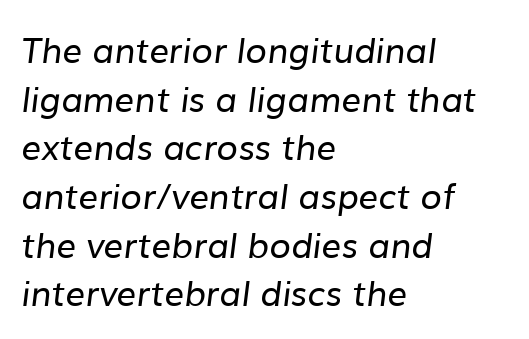
Stroke terminals: plain, sans-serif. The rendering uses a moderate line-height, typical for paragraphs. The letterforms sit shoulder to shoulder at normal distance. The passage shown is typed in a proportional face where columns would drift.
